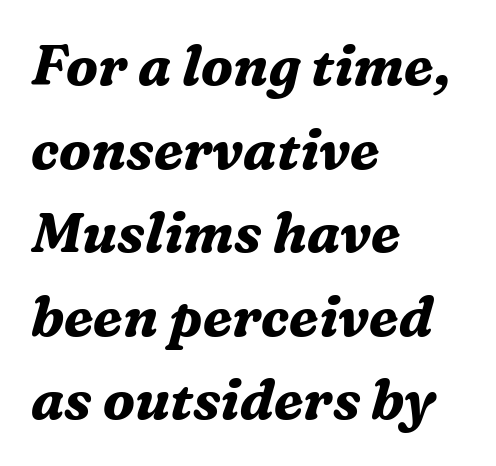
Q: Is the text bold? A: Yes.
Q: Is the text italic (slanted)? A: Yes, it leans right by about 16 degrees.
Q: Is the typeface a serif or a sans-serif typeface? A: Serif.
Q: Is the text underlined? A: No.
Q: How is the paragraph aligned? A: Left-aligned.
Q: Is the spacing between letters normal or unusually wide? A: Normal.
Q: Is the spacing between lines tight, normal or loose? A: Normal.
Q: Width (condensed, normal, or wide)? A: Normal.
Q: Stroke contrast? A: Medium.
Q: x-height? A: Medium.
Q: Monospaced? A: No.
